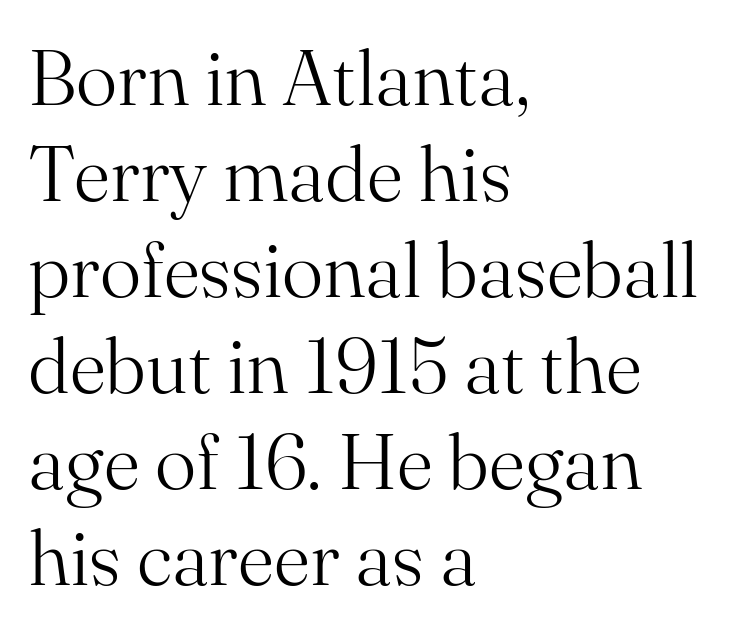
{"serif": "yes", "italic": "no", "bold": "no", "weight": "light", "width": "normal", "stroke_contrast": "medium", "x_height": "small", "monospaced": "no", "underline": "no", "align": "left", "line_spacing_ratio": 1.23, "letter_spacing": "normal", "letter_spacing_em": 0.0, "glyph_px": 78}
